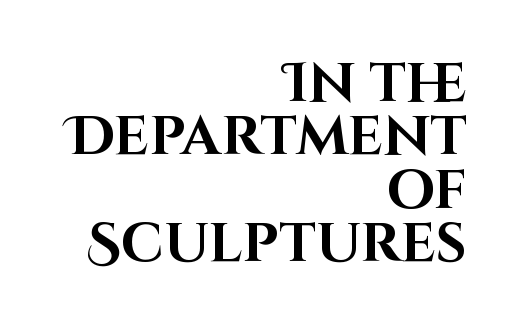
Q: Is the text bold? A: Yes.
Q: Is the text italic (slanted)? A: No, it is upright.
Q: Is the typeface a serif or a sans-serif typeface? A: Sans-serif.
Q: Is the text underlined? A: No.
Q: How is the paragraph aligned? A: Right-aligned.
Q: Is the spacing between letters normal or unusually wide? A: Normal.
Q: Is the spacing between lines tight, normal or loose? A: Tight.
Q: Width (condensed, normal, or wide)? A: Normal.
Q: Stroke contrast? A: High.
Q: x-height? A: Large.
Q: Monospaced? A: No.
